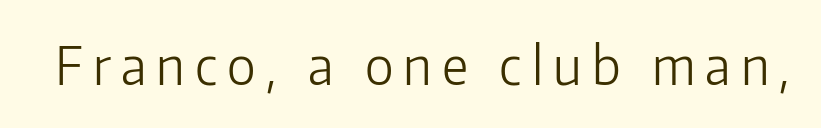
Has an underline been added? It has not. Ink coverage per letter is moderate at most. Every character sits straight up, as roman type does. Varying glyph widths throughout — classic text-font behaviour. The text was rendered using a sans face with plain stroke endings.
